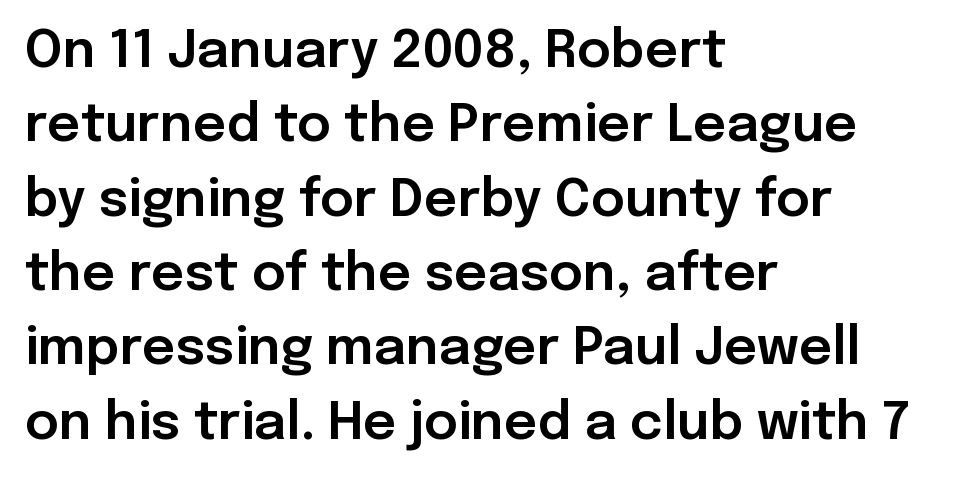
The image shows 52 px sans-serif type, upright; set left-aligned, normal line spacing (1.43x), normal letter spacing, not underlined; low stroke contrast and a medium x-height.
